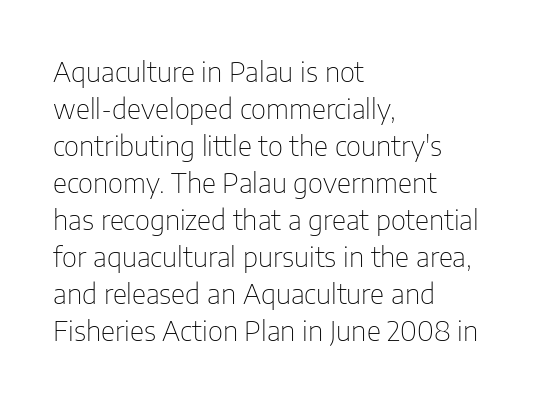
Leftover space on each line is placed entirely after the last word. It's the straight-up-and-down kind of type. Whoever set this chose a conventional vertical rhythm. The passage shown is typed in a proportional face where columns would drift. Look at the bottom of the vertical strokes: they stop flat, with no serifs. The passage shown is not underscored anywhere.
